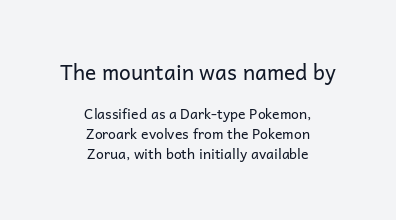
One glance says typical: line gaps are just what's usual. Underlining? Definitely not there. The earlier block is typeset at a bigger size than the later block. The setting favours the middle, as headings and verse often do. The type is set solid horizontally, with unmodified tracking. The axis of the letterforms is exactly vertical.
